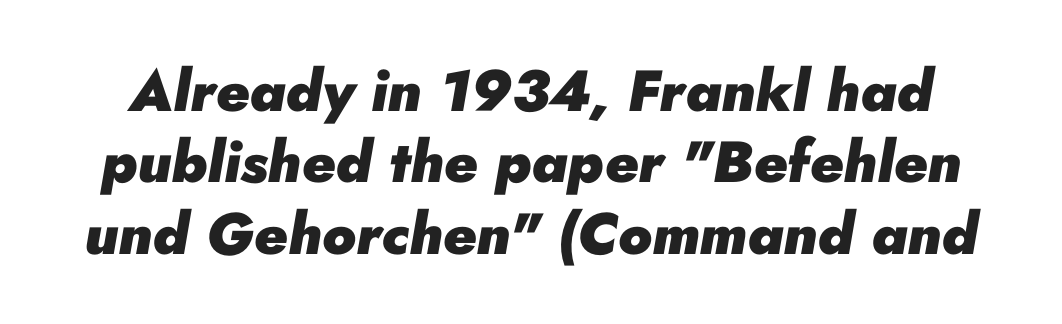
The space beneath each line is pristine and unruled. Character widths vary here, with narrow letters taking less room than wide ones. In terms of posture, this sample is oblique. The letters sit at their default tracking, neither squeezed nor spread. Students, this is bold: see how much ink each stroke carries.
